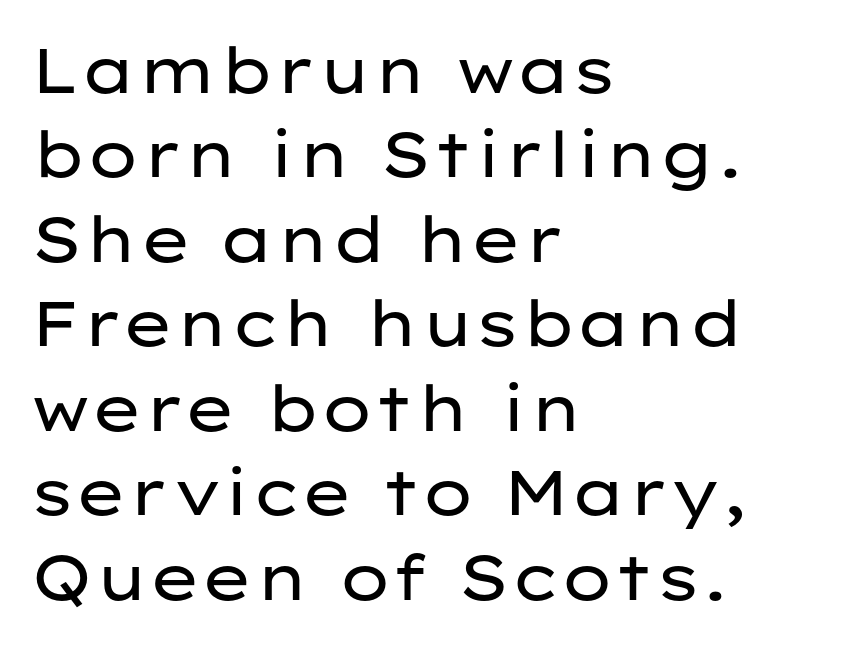
{"serif": "no", "italic": "no", "bold": "no", "weight": "regular", "width": "wide", "stroke_contrast": "low", "x_height": "medium", "monospaced": "no", "underline": "no", "align": "left", "line_spacing": "normal", "line_spacing_ratio": 1.34, "letter_spacing": "normal", "letter_spacing_em": 0.0, "glyph_px": 63}
